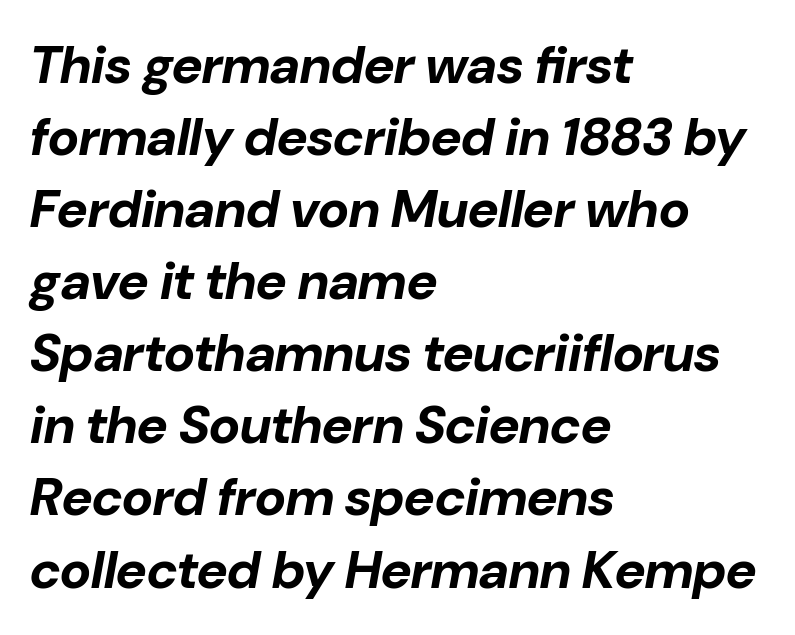
Q: Is the text bold? A: Yes.
Q: Is the text italic (slanted)? A: Yes, it leans right by about 10 degrees.
Q: Is the text underlined? A: No.
Q: How is the paragraph aligned? A: Left-aligned.
Q: Is the spacing between letters normal or unusually wide? A: Normal.
Q: Is the spacing between lines tight, normal or loose? A: Normal.
Q: Width (condensed, normal, or wide)? A: Normal.
Q: Stroke contrast? A: Low.
Q: x-height? A: Medium.
Q: Monospaced? A: No.
